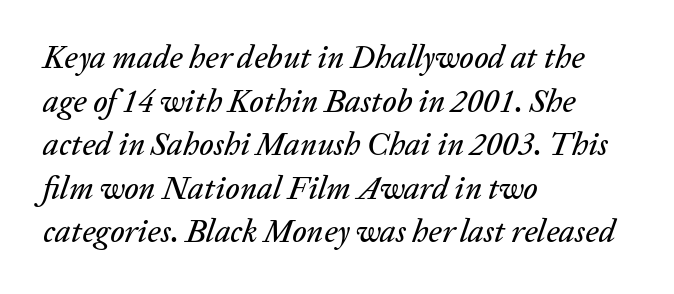
{"italic": "yes", "lean": "right", "slant_degrees": 20, "width": "normal", "stroke_contrast": "low", "x_height": "medium", "monospaced": "no", "underline": "no", "align": "left", "line_spacing": "normal", "line_spacing_ratio": 1.36, "letter_spacing": "normal", "letter_spacing_em": 0.0, "glyph_px": 32}
